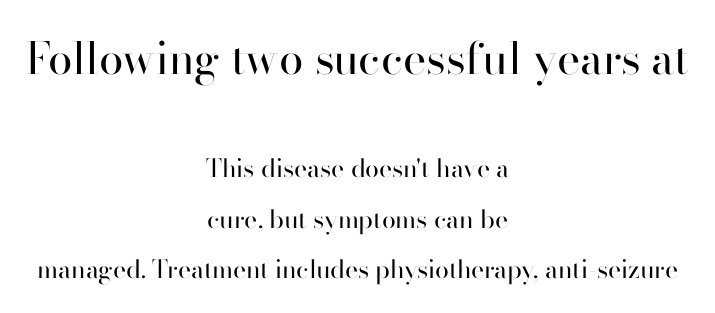
The image shows 44 px regular-weight sans-serif type, upright; set centered, loose line spacing (2.02x), normal letter spacing, not underlined; the first (top) block is 1.76x larger; high stroke contrast and a small x-height.
